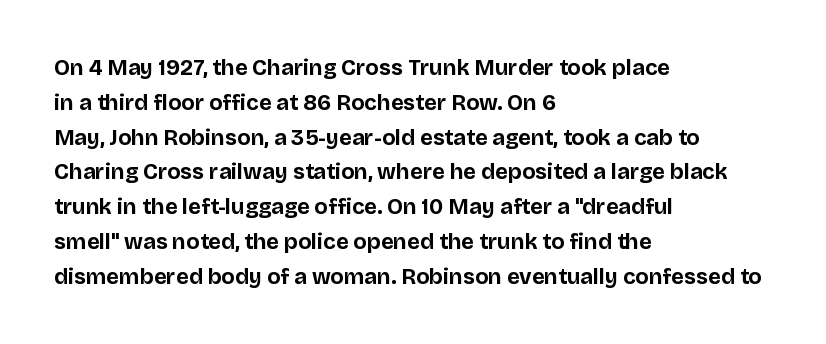
Q: Is the text bold? A: Yes.
Q: Is the text italic (slanted)? A: No, it is upright.
Q: Is the text underlined? A: No.
Q: How is the paragraph aligned? A: Left-aligned.
Q: Is the spacing between letters normal or unusually wide? A: Normal.
Q: Is the spacing between lines tight, normal or loose? A: Normal.
